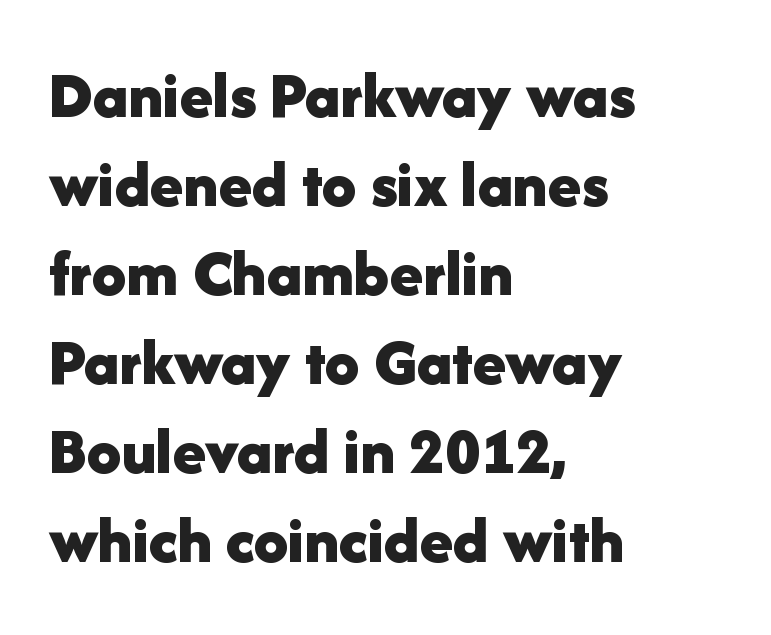
If you measured baseline to baseline, you'd find a middling distance. Decoration check: the copy has no underline. You'd pick this weight for a headline — it's a proper bold. Every row of glyphs begins at an identical x-position on the left. Typographically, this falls in the sans-serif category. Nobody touched the tracking dial on this one.
